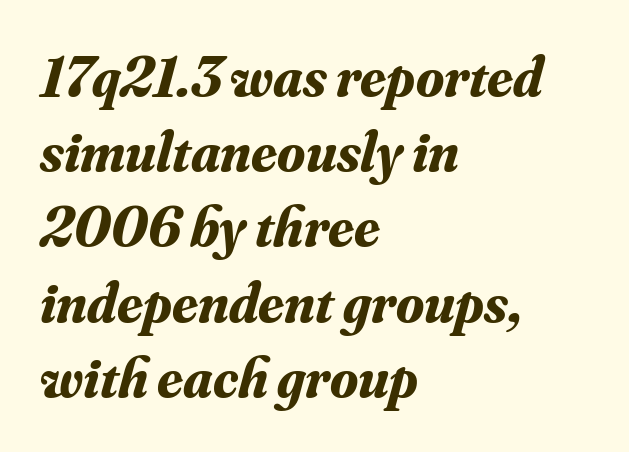
What kind of face is this? One with serifs. Is this a fixed-width face? No — the glyphs have proportional, varying widths. The words here are not underlined. The passage shown leans; its letterforms are oblique. Rows of type keep a routine distance in the vertical direction.
